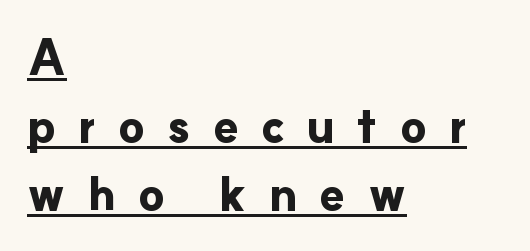
{"serif": "no", "italic": "no", "bold": "yes", "weight": "bold", "width": "normal", "stroke_contrast": "low", "x_height": "small", "monospaced": "no", "underline": "yes", "align": "left", "line_spacing": "normal", "line_spacing_ratio": 1.45, "letter_spacing": "wide", "letter_spacing_em": 0.46, "glyph_px": 47}
